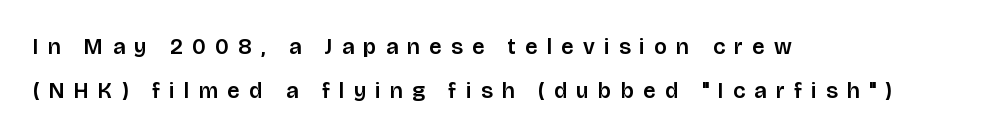
Q: Is the text italic (slanted)? A: No, it is upright.
Q: Is the text underlined? A: No.
Q: How is the paragraph aligned? A: Left-aligned.
Q: Is the spacing between letters normal or unusually wide? A: Unusually wide.
Q: Is the spacing between lines tight, normal or loose? A: Loose.
